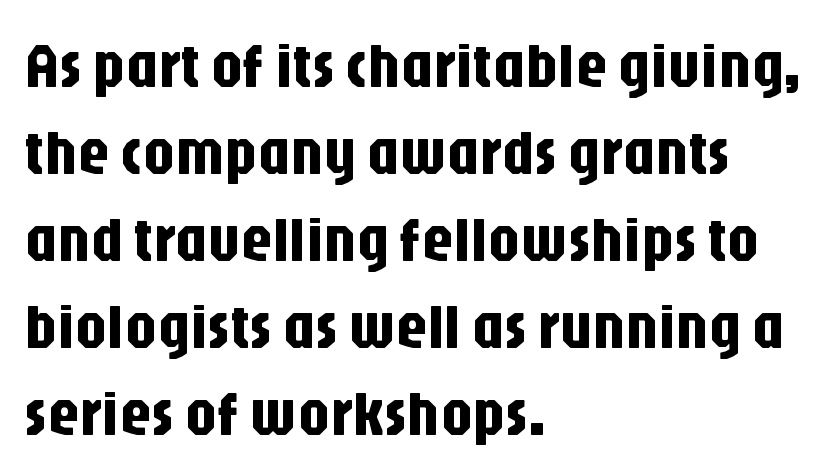
The image shows 63 px condensed sans-serif type, upright; set left-aligned, normal line spacing (1.38x), normal letter spacing, not underlined; low stroke contrast and a large x-height.
